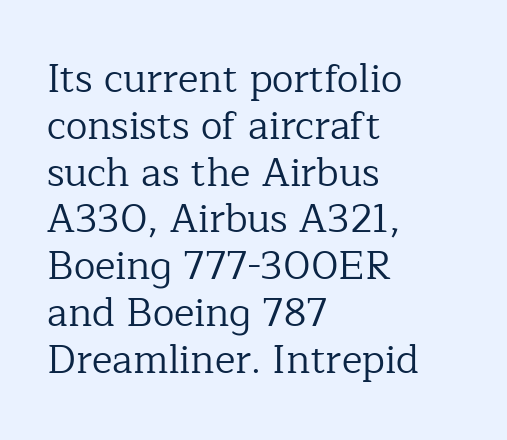
The image shows 39 px regular-weight serif type, upright; set left-aligned, line spacing 1.2x, normal letter spacing, not underlined; low stroke contrast and a medium x-height.
